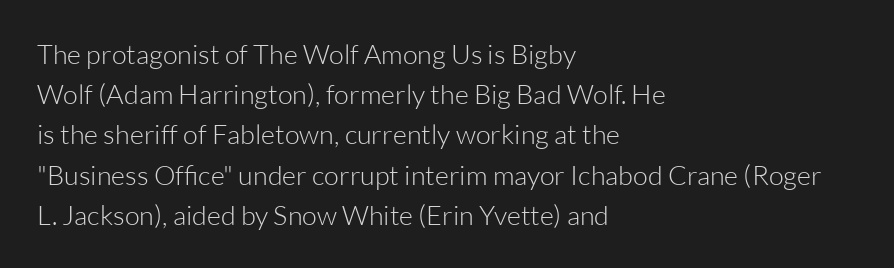
Q: Is the text bold? A: No.
Q: Is the text italic (slanted)? A: No, it is upright.
Q: Is the text underlined? A: No.
Q: How is the paragraph aligned? A: Left-aligned.
Q: Is the spacing between letters normal or unusually wide? A: Normal.
Q: Is the spacing between lines tight, normal or loose? A: Normal.
